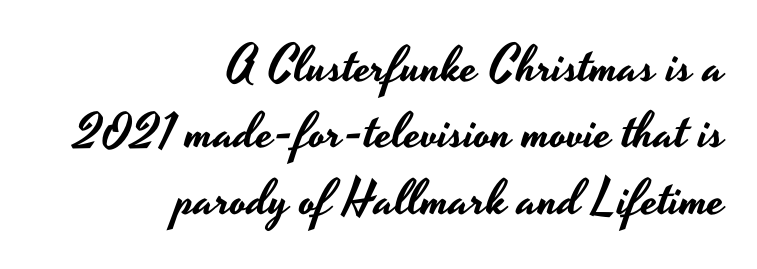
Q: Is the text italic (slanted)? A: Yes.
Q: Is the typeface a serif or a sans-serif typeface? A: Sans-serif.
Q: Is the text underlined? A: No.
Q: How is the paragraph aligned? A: Right-aligned.
Q: Is the spacing between letters normal or unusually wide? A: Normal.
Q: Is the spacing between lines tight, normal or loose? A: Normal.
Q: Width (condensed, normal, or wide)? A: Wide.
Q: Stroke contrast? A: Low.
Q: x-height? A: Small.
Q: Monospaced? A: No.
